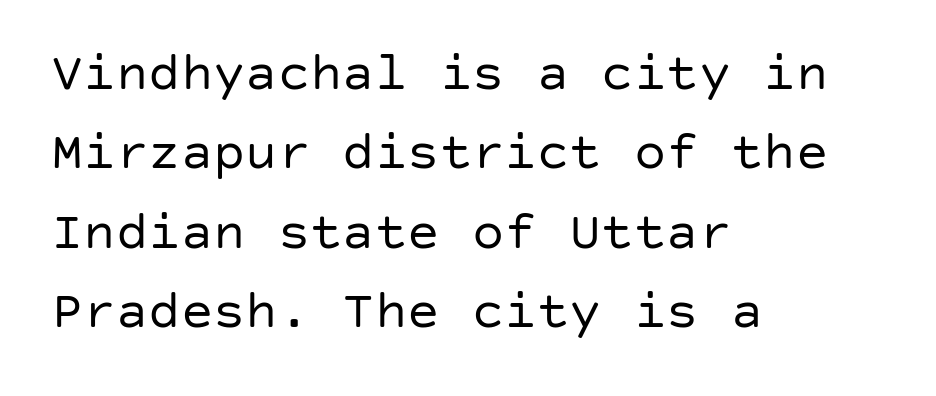
In terms of letterspacing, this is plain default setting. A light-to-regular cut is what we see here. The string is rendered with underlining switched off. The type family on display is of the sans-serif kind.
